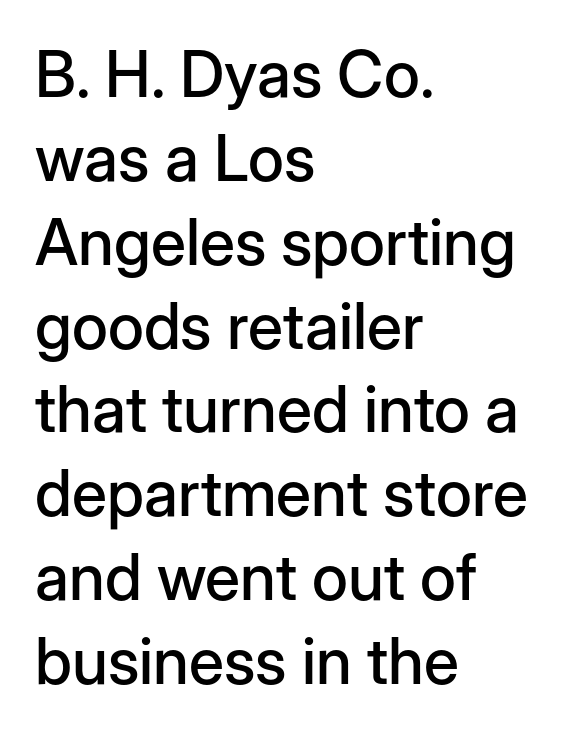
Default kerning and tracking; the words read as compact shapes. These lines are rendered in a variable-pitch font. What's the leading like? Ordinary, nothing unusual. I'd call this a sans setting — the letters go barefoot.
